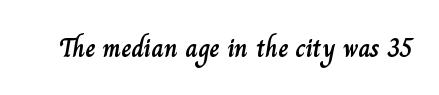
Q: Is the text italic (slanted)? A: Yes.
Q: Is the text underlined? A: No.
Q: Is the spacing between letters normal or unusually wide? A: Normal.
